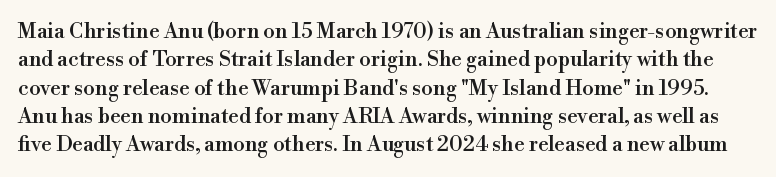
{"italic": "no", "underline": "no", "line_spacing": "normal", "line_spacing_ratio": 1.35, "letter_spacing": "normal", "letter_spacing_em": 0.0, "glyph_px": 21}
